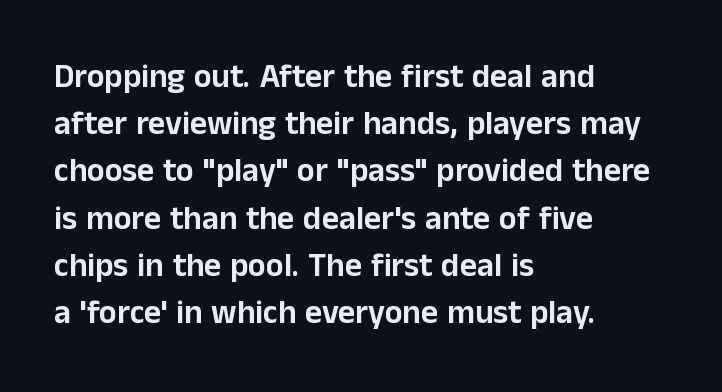
{"serif": "no", "italic": "no", "width": "normal", "stroke_contrast": "low", "x_height": "medium", "monospaced": "no", "underline": "no", "align": "left", "line_spacing": "normal", "line_spacing_ratio": 1.43, "letter_spacing": "normal", "letter_spacing_em": 0.0, "glyph_px": 33}
